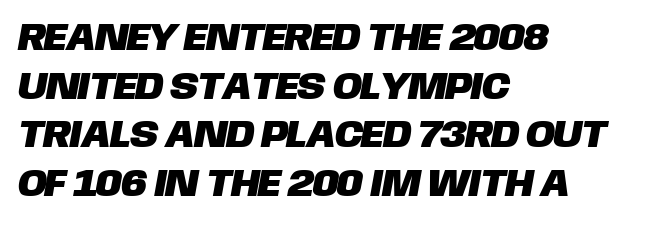
{"serif": "no", "width": "normal", "stroke_contrast": "low", "x_height": "large", "monospaced": "no", "underline": "no", "align": "left", "line_spacing": "normal", "line_spacing_ratio": 1.25, "letter_spacing": "normal", "letter_spacing_em": 0.0, "glyph_px": 39}
